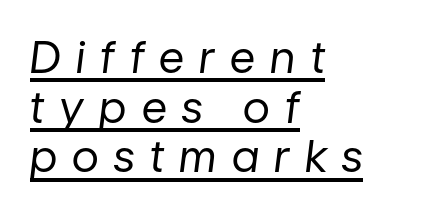
The image shows 44 px regular-weight type, italic (leaning right); set left-aligned, tight line spacing (1.13x), unusually wide letter spacing (+0.35 em), underlined; low stroke contrast and a medium x-height.
